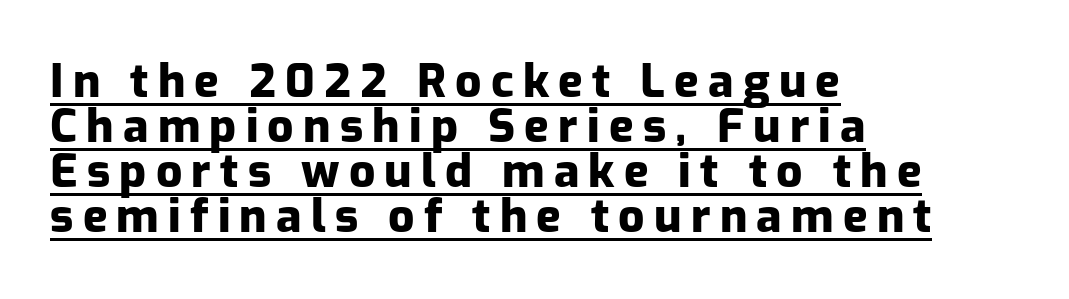
The image shows 46 px heavy sans-serif type, upright; set left-aligned, tight line spacing (0.98x), unusually wide letter spacing (+0.2 em), underlined; low stroke contrast and a medium x-height.
